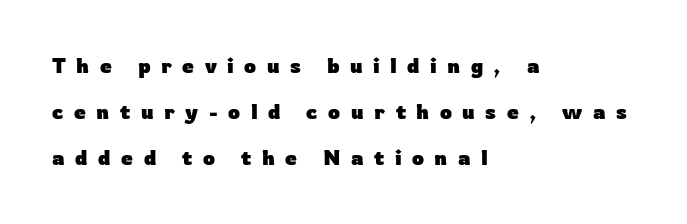
The image shows 21 px bold type, upright; set left-aligned, loose line spacing (2.2x), unusually wide letter spacing (+0.5 em), not underlined.
